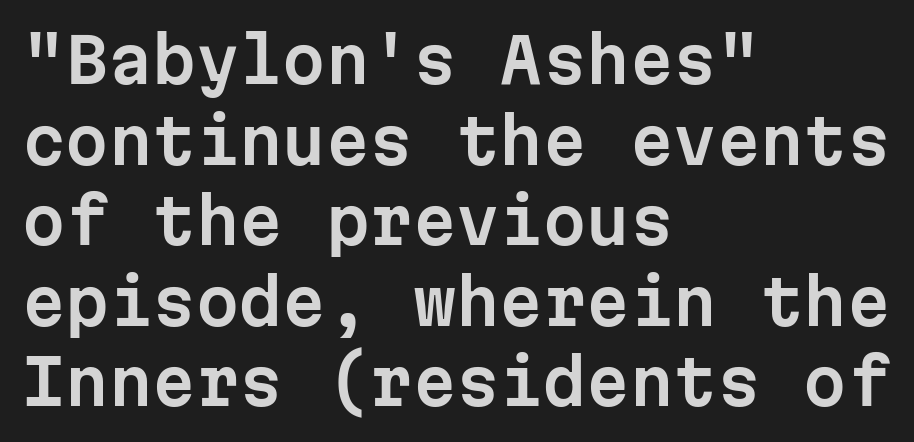
{"serif": "no", "italic": "no", "width": "normal", "stroke_contrast": "low", "x_height": "medium", "monospaced": "yes", "underline": "no", "align": "left", "line_spacing": "normal", "line_spacing_ratio": 1.3, "letter_spacing": "normal", "letter_spacing_em": 0.0, "glyph_px": 62}
